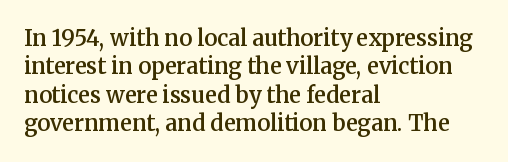
The image shows 22 px text type, upright; set left-aligned, normal line spacing (1.29x), normal letter spacing, not underlined.
